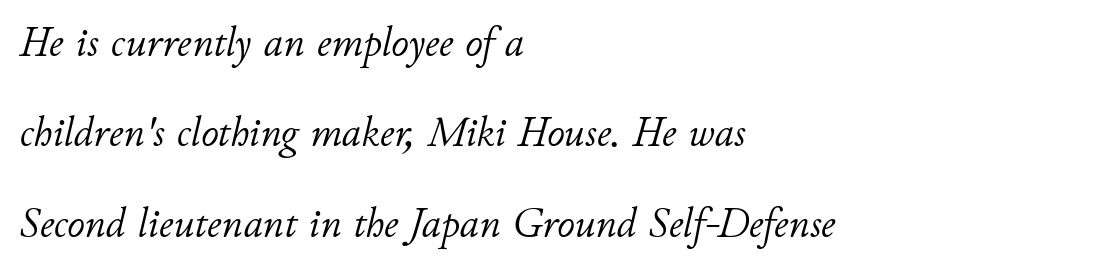
A typesetter would mark this as italic. The letters advance in unequal steps, a hallmark of proportional type. You could call the tracking neutral — neither tight nor loose. The strokes are not fattened; the text isn't bold. The line-height multiplier appears high, well above default.
